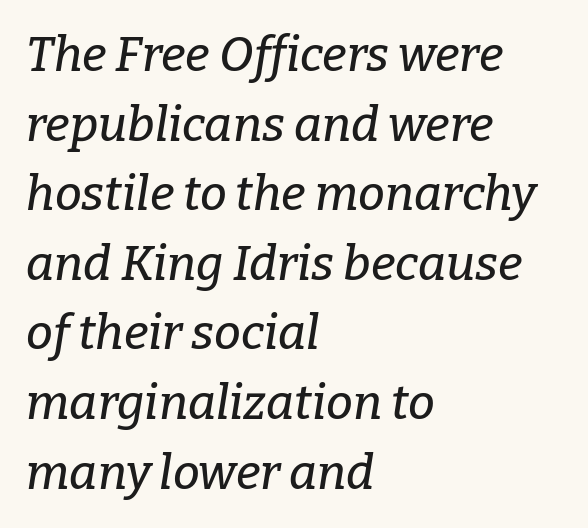
The image shows 48 px serif type, italic (leaning right); set left-aligned, normal line spacing (1.45x), normal letter spacing, not underlined; low stroke contrast and a medium x-height.
